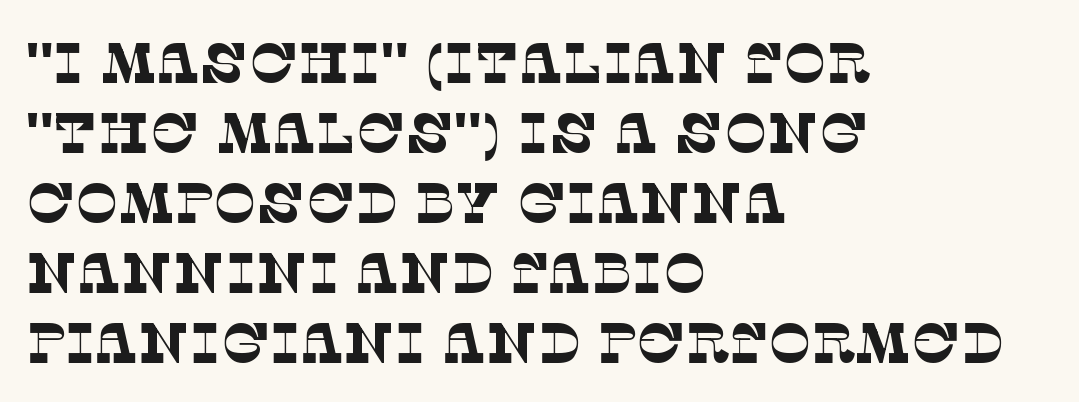
{"serif": "yes", "bold": "no", "weight": "thin", "width": "normal", "stroke_contrast": "low", "x_height": "large", "monospaced": "no", "underline": "no", "align": "left", "line_spacing_ratio": 1.23, "letter_spacing": "normal", "letter_spacing_em": 0.0, "glyph_px": 57}
